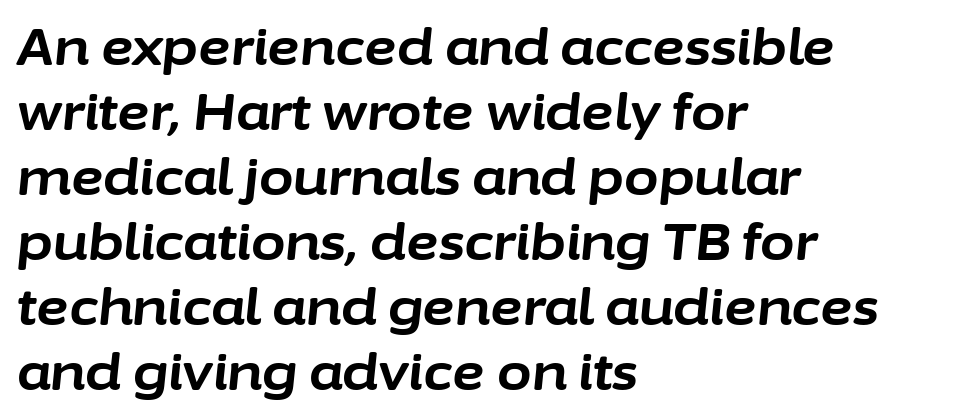
What's the leading like? Ordinary, nothing unusual. Is the type bold? Yes — the strokes are clearly thick and heavy. Casual observation: everything's shoved over to the left. Think of a printed novel: that variable character pitch is what you see here.
